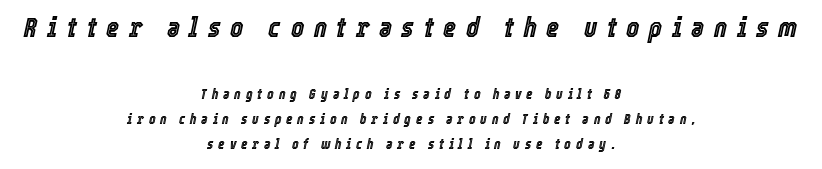
Quick note: italic. The earlier block is typeset at a bigger size than the later block. Type without underlining. Each letter keeps its own natural width here, so spacing adapts to shape. Caption: multi-line text, centered on the measure. The tracking jumps out immediately: characters are airy and widely separated.
